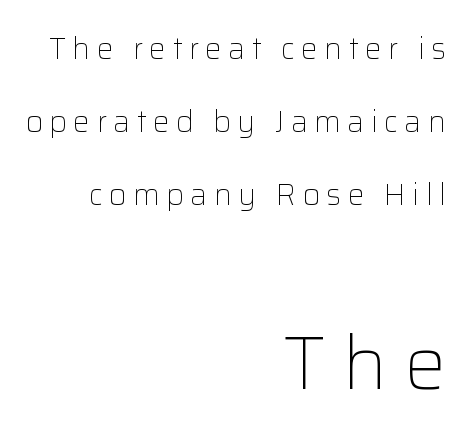
The image shows 75 px light sans-serif type, upright; set right-aligned, loose line spacing (2.43x), unusually wide letter spacing (+0.21 em), not underlined; the second (bottom) block is 2.5x larger; low stroke contrast and a medium x-height.
